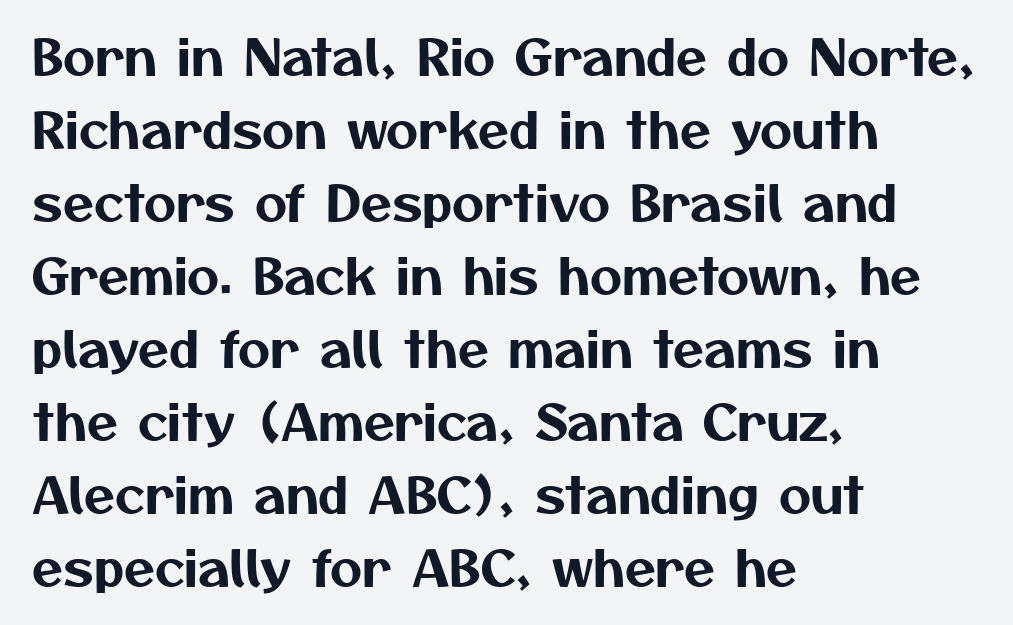
Is this a fixed-width face? No — the glyphs have proportional, varying widths. How would I describe the line gaps? Plain and ordinary. Look at the tracking — it's just the regular setting, nothing added. The letters carry no serifs — their stems end cleanly without finishing strokes. No word sits above an underline. These lines are set flush left with a ragged right edge.
